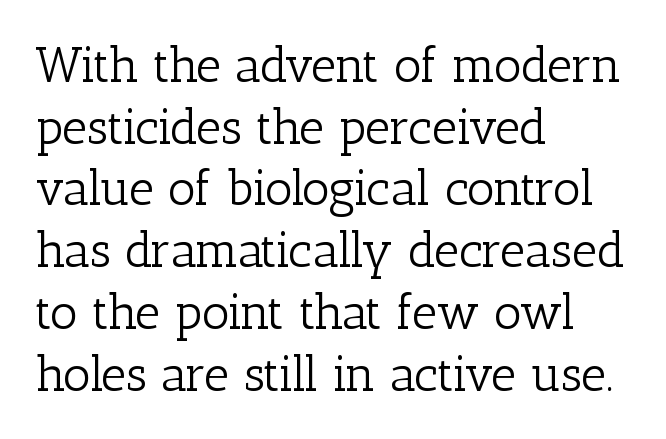
{"serif": "yes", "italic": "no", "bold": "no", "weight": "light", "width": "normal", "stroke_contrast": "low", "x_height": "medium", "monospaced": "no", "underline": "no", "align": "left", "line_spacing": "normal", "line_spacing_ratio": 1.26, "letter_spacing": "normal", "letter_spacing_em": 0.0, "glyph_px": 49}
